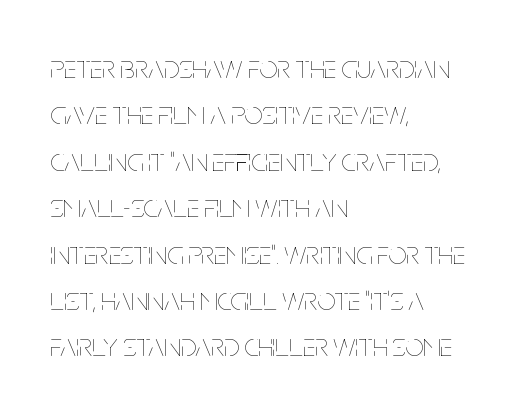
Q: Is the text bold? A: No.
Q: Is the text italic (slanted)? A: No, it is upright.
Q: Is the text underlined? A: No.
Q: How is the paragraph aligned? A: Left-aligned.
Q: Is the spacing between letters normal or unusually wide? A: Normal.
Q: Is the spacing between lines tight, normal or loose? A: Normal.
Q: Width (condensed, normal, or wide)? A: Condensed.
Q: Stroke contrast? A: Low.
Q: x-height? A: Large.
Q: Monospaced? A: No.
